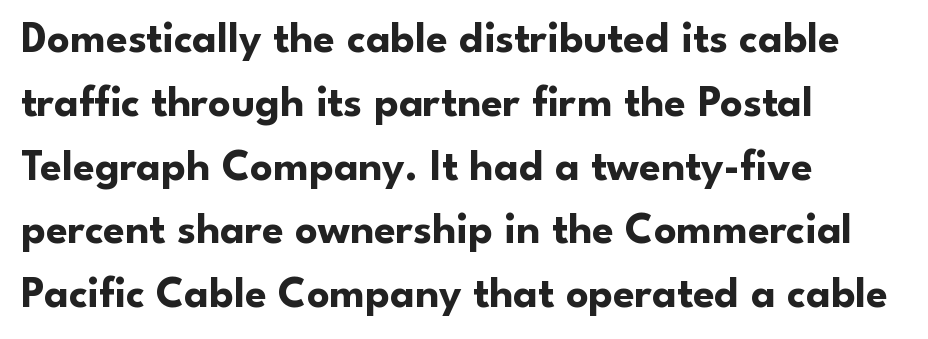
The image shows 44 px bold sans-serif type, upright; set left-aligned, normal line spacing (1.45x), normal letter spacing, not underlined; low stroke contrast and a small x-height.
